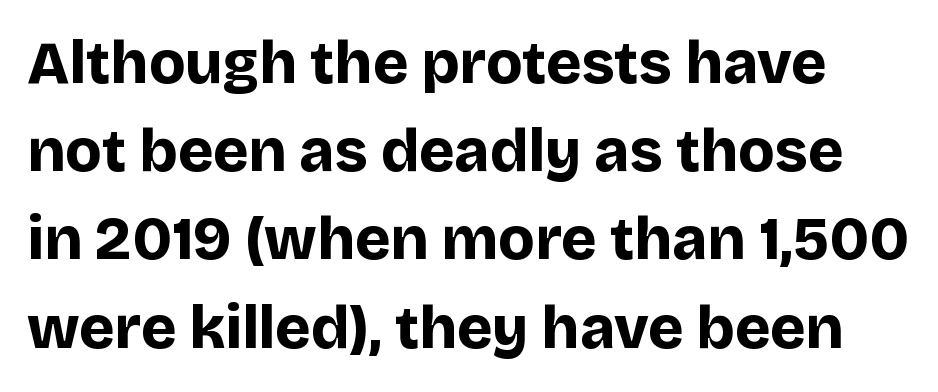
Regular leading. Regarding serifs, this sample does without them. Look at the stroke-to-counter ratio: heavy, a bold. You could call the tracking neutral — neither tight nor loose. Letters rest on an invisible, unmarked baseline.
